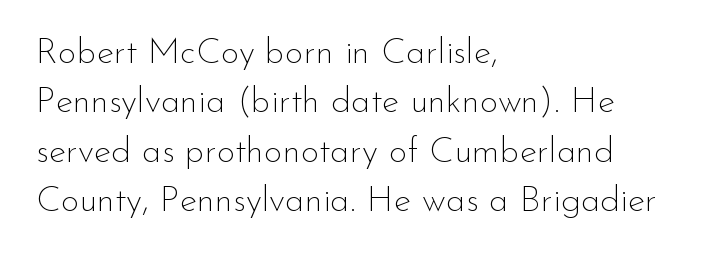
Q: Is the text bold? A: No.
Q: Is the text italic (slanted)? A: No, it is upright.
Q: Is the typeface a serif or a sans-serif typeface? A: Sans-serif.
Q: Is the text underlined? A: No.
Q: How is the paragraph aligned? A: Left-aligned.
Q: Is the spacing between letters normal or unusually wide? A: Normal.
Q: Is the spacing between lines tight, normal or loose? A: Normal.
Q: Width (condensed, normal, or wide)? A: Normal.
Q: Stroke contrast? A: Low.
Q: x-height? A: Small.
Q: Monospaced? A: No.
